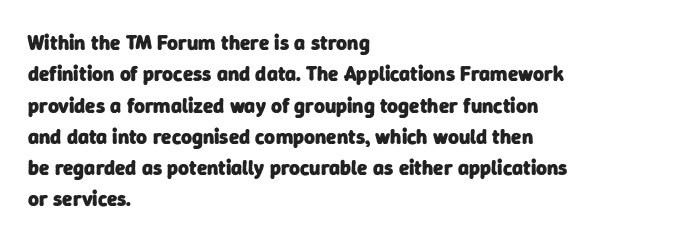
{"bold": "yes", "underline": "no", "align": "left", "line_spacing": "normal", "line_spacing_ratio": 1.49, "letter_spacing": "normal", "letter_spacing_em": 0.0, "glyph_px": 21}
